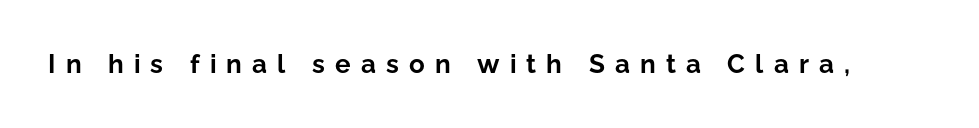
The image shows 26 px bold type, upright; set unusually wide letter spacing (+0.39 em), not underlined.
